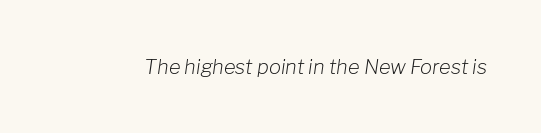
Type without underlining. This rendering leaves character spacing at its baseline value. Each stroke keeps to a modest, everyday thickness or less. There's an unmistakable incline to the writing here.
